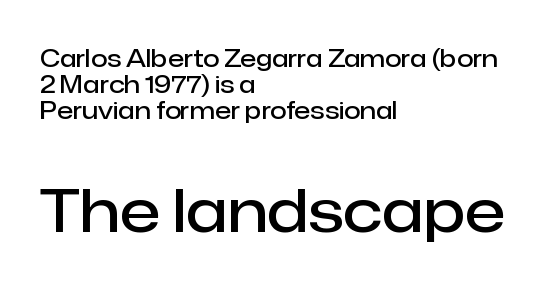
Q: Is the text bold? A: Semi-bold.
Q: Is the text italic (slanted)? A: No, it is upright.
Q: Is the typeface a serif or a sans-serif typeface? A: Sans-serif.
Q: Is the text underlined? A: No.
Q: How is the paragraph aligned? A: Left-aligned.
Q: Is the spacing between letters normal or unusually wide? A: Normal.
Q: Is the spacing between lines tight, normal or loose? A: Tight.
Q: Which block of text is set in a larger size, the first (top) or the second (bottom)? A: The second (bottom) one.
Q: Width (condensed, normal, or wide)? A: Normal.
Q: Stroke contrast? A: Low.
Q: x-height? A: Medium.
Q: Monospaced? A: No.
